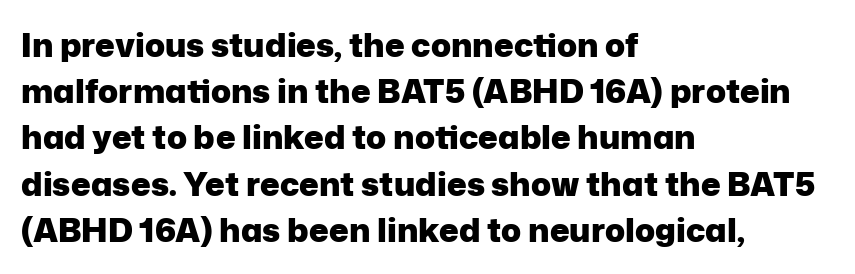
The image shows 33 px heavy sans-serif type, upright; set left-aligned, normal line spacing (1.4x), normal letter spacing, not underlined; low stroke contrast and a medium x-height.
